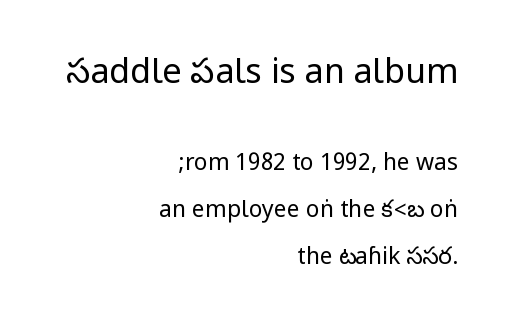
Q: Is the text bold? A: No.
Q: Is the text italic (slanted)? A: No, it is upright.
Q: Is the typeface a serif or a sans-serif typeface? A: Sans-serif.
Q: Is the text underlined? A: No.
Q: How is the paragraph aligned? A: Right-aligned.
Q: Is the spacing between letters normal or unusually wide? A: Normal.
Q: Is the spacing between lines tight, normal or loose? A: Loose.
Q: Which block of text is set in a larger size, the first (top) or the second (bottom)? A: The first (top) one.
Q: Width (condensed, normal, or wide)? A: Condensed.
Q: Stroke contrast? A: Low.
